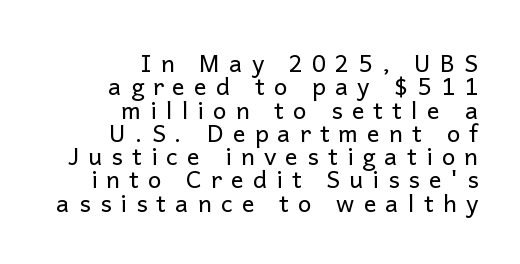
{"italic": "no", "bold": "no", "underline": "no", "align": "right", "line_spacing": "tight", "line_spacing_ratio": 0.97, "letter_spacing": "wide", "letter_spacing_em": 0.38, "glyph_px": 24}
